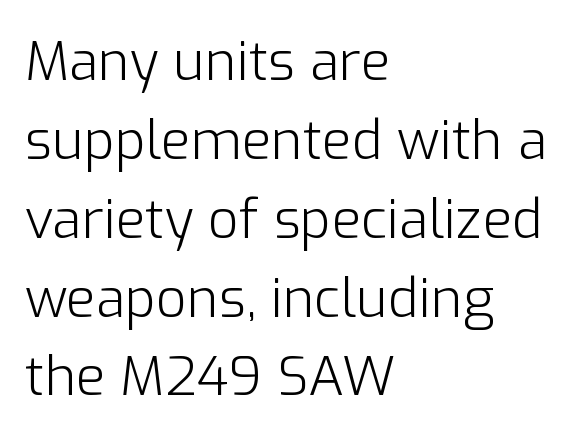
{"serif": "no", "italic": "no", "bold": "no", "weight": "light", "width": "normal", "stroke_contrast": "low", "x_height": "medium", "monospaced": "no", "underline": "no", "align": "left", "line_spacing": "normal", "line_spacing_ratio": 1.46, "letter_spacing": "normal", "letter_spacing_em": 0.0, "glyph_px": 54}
